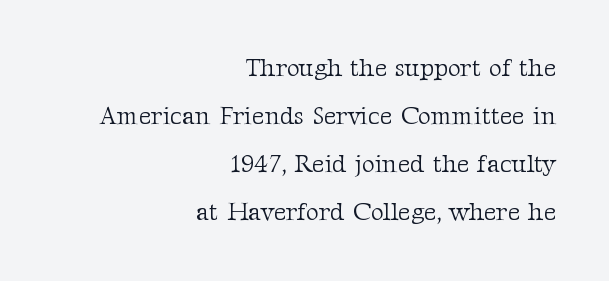
The image shows 25 px text type, upright; set right-aligned, loose line spacing (1.92x), normal letter spacing, not underlined.
